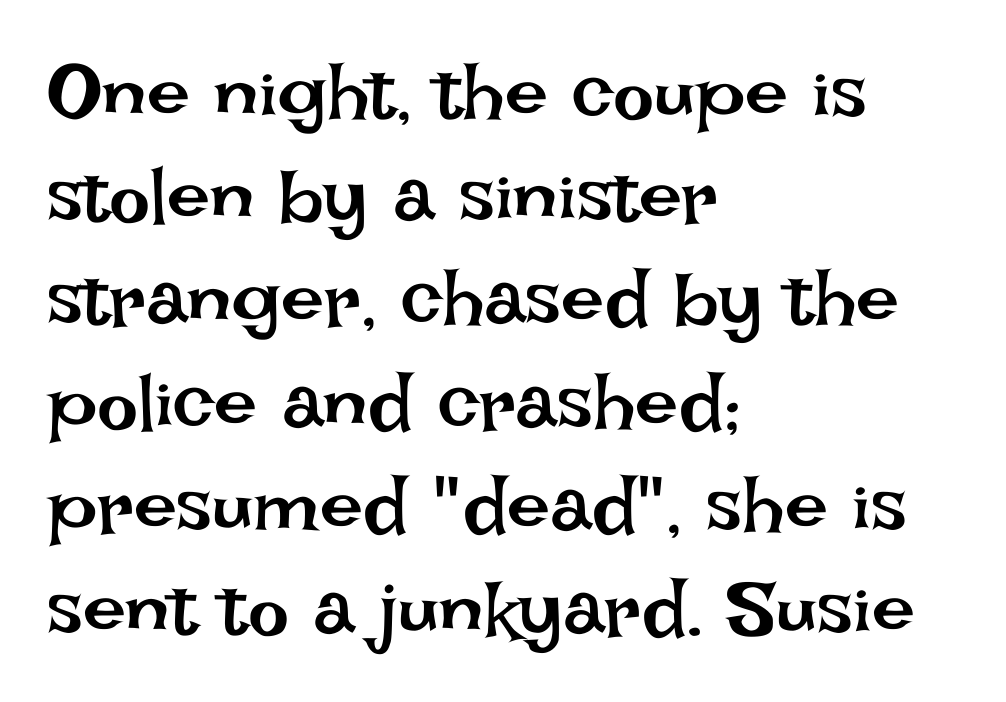
Q: Is the text bold? A: No.
Q: Is the text italic (slanted)? A: No, it is upright.
Q: Is the text underlined? A: No.
Q: How is the paragraph aligned? A: Left-aligned.
Q: Is the spacing between letters normal or unusually wide? A: Normal.
Q: Is the spacing between lines tight, normal or loose? A: Normal.
Q: Width (condensed, normal, or wide)? A: Normal.
Q: Stroke contrast? A: Low.
Q: x-height? A: Large.
Q: Monospaced? A: No.
